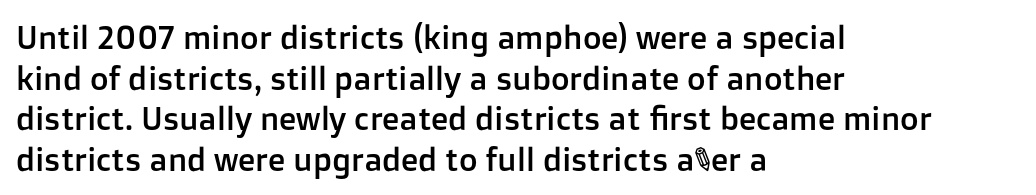
The image shows 32 px sans-serif type, upright; set left-aligned, normal line spacing (1.27x), normal letter spacing, not underlined; low stroke contrast and a medium x-height.
